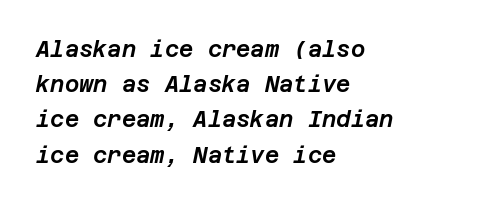
{"italic": "yes", "lean": "right", "slant_degrees": 12, "underline": "no", "align": "left", "line_spacing": "normal", "line_spacing_ratio": 1.6, "letter_spacing": "normal", "letter_spacing_em": 0.0, "glyph_px": 22}
